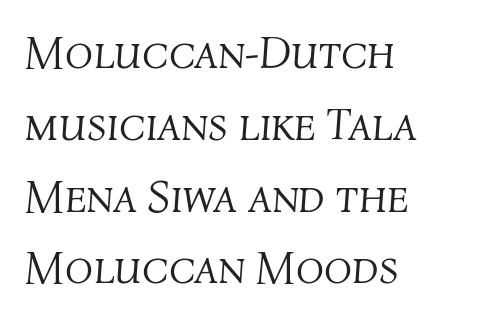
The designer left line spacing at the default. The line texture is even and compact thanks to regular tracking. Glance below the letters and you will spot only blank space. You could not count columns in this text — the font is proportionally spaced. Is the type slanted? Yes — the strokes lean at a clear angle.
